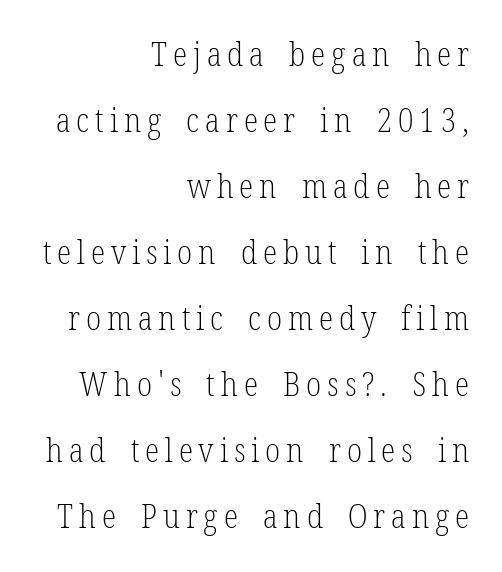
The image shows 33 px light, condensed serif type, upright; set right-aligned, loose line spacing (2.0x), not underlined; low stroke contrast and a medium x-height.
